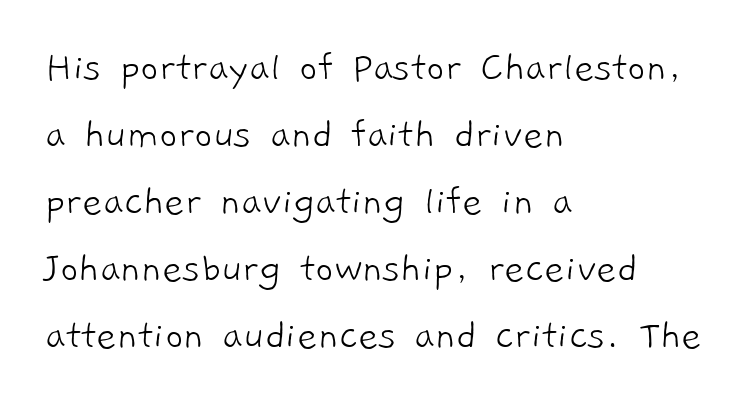
{"serif": "no", "bold": "no", "weight": "light", "width": "normal", "stroke_contrast": "low", "x_height": "medium", "monospaced": "no", "underline": "no", "align": "left", "line_spacing": "normal", "line_spacing_ratio": 1.52, "letter_spacing": "normal", "letter_spacing_em": 0.0, "glyph_px": 44}
